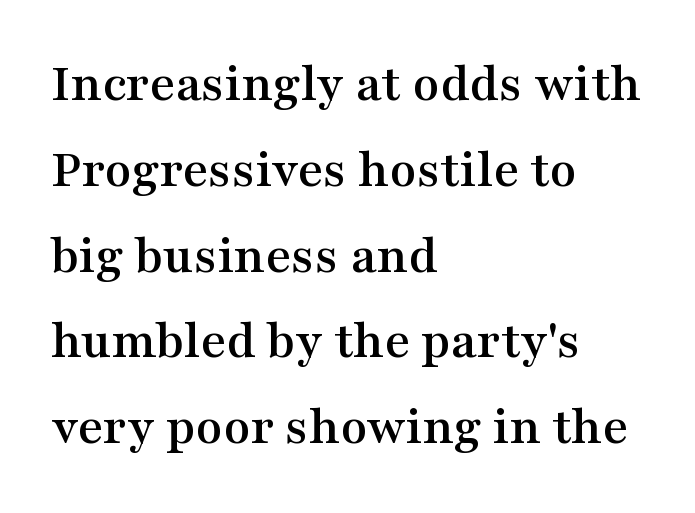
{"serif": "yes", "italic": "no", "width": "wide", "stroke_contrast": "medium", "x_height": "medium", "monospaced": "no", "underline": "no", "align": "left", "line_spacing": "normal", "line_spacing_ratio": 1.56, "letter_spacing": "normal", "letter_spacing_em": 0.0, "glyph_px": 55}
